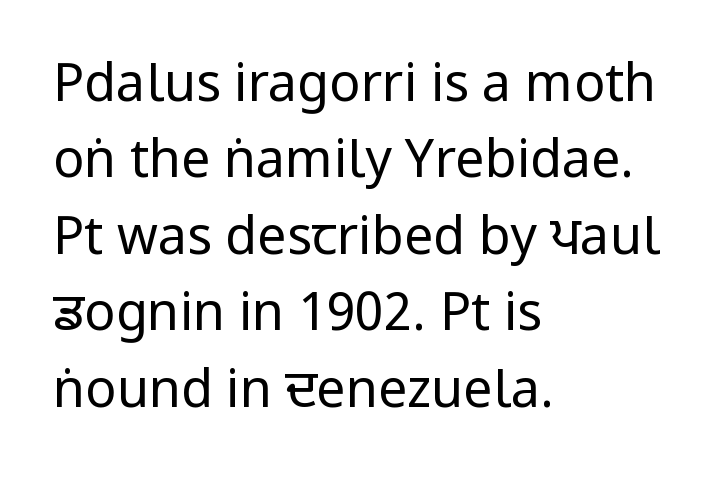
{"serif": "no", "italic": "no", "bold": "no", "weight": "regular", "width": "condensed", "stroke_contrast": "low", "x_height": "large", "monospaced": "no", "underline": "no", "align": "left", "line_spacing": "normal", "line_spacing_ratio": 1.47, "letter_spacing": "normal", "letter_spacing_em": 0.0, "glyph_px": 52}
